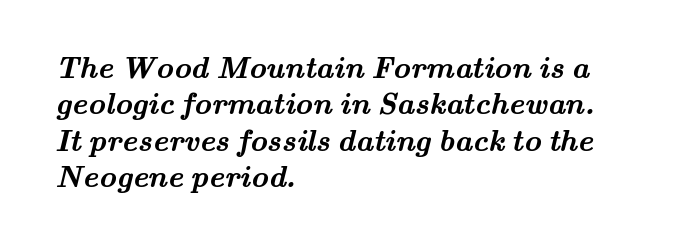
The image shows 30 px semibold, wide serif type; set left-aligned, line spacing 1.21x, normal letter spacing, not underlined; medium stroke contrast and a small x-height.
